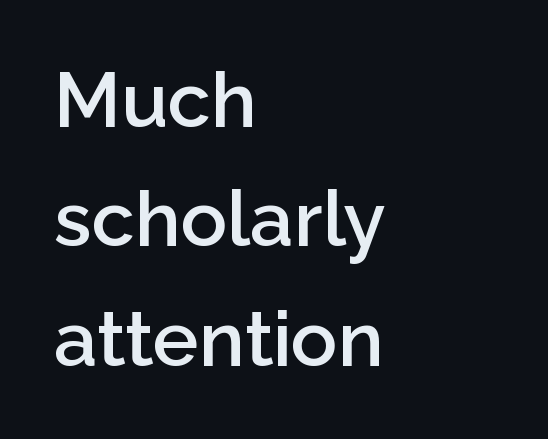
The passage shown is typeset with a sans-serif family. The words here are not underlined. The lines in this sample share a left origin and differ only in where they stop. Do the characters align in a grid? No, the font is proportional. You could call the tracking neutral — neither tight nor loose.
